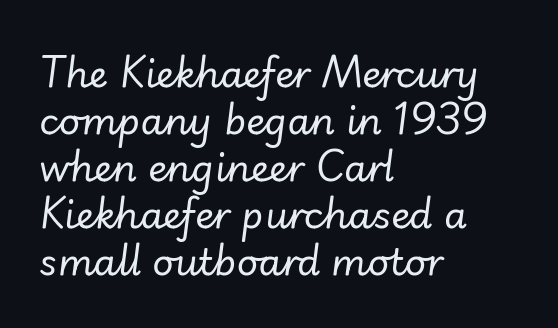
Q: Is the text bold? A: No.
Q: Is the text italic (slanted)? A: Yes, it leans right by about 7 degrees.
Q: Is the text underlined? A: No.
Q: How is the paragraph aligned? A: Left-aligned.
Q: Is the spacing between letters normal or unusually wide? A: Normal.
Q: Is the spacing between lines tight, normal or loose? A: Normal.
Q: Width (condensed, normal, or wide)? A: Normal.
Q: Stroke contrast? A: Low.
Q: x-height? A: Small.
Q: Monospaced? A: No.
